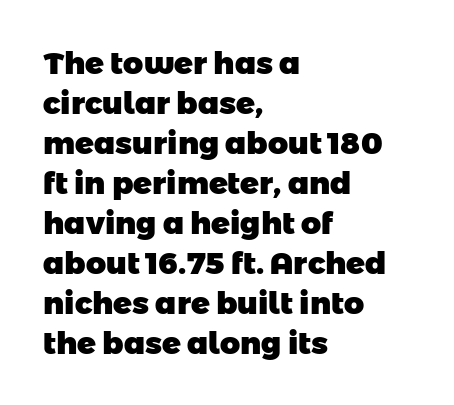
Q: Is the text bold? A: Yes.
Q: Is the typeface a serif or a sans-serif typeface? A: Sans-serif.
Q: Is the text underlined? A: No.
Q: How is the paragraph aligned? A: Left-aligned.
Q: Is the spacing between letters normal or unusually wide? A: Normal.
Q: Is the spacing between lines tight, normal or loose? A: Normal.
Q: Width (condensed, normal, or wide)? A: Normal.
Q: Stroke contrast? A: Low.
Q: x-height? A: Medium.
Q: Monospaced? A: No.
